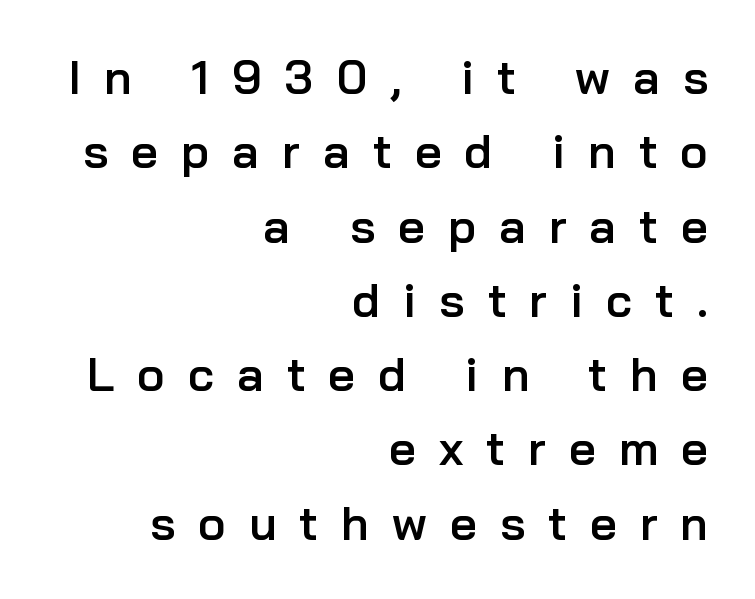
The image shows 47 px semibold sans-serif type, upright; set right-aligned, normal line spacing (1.58x), unusually wide letter spacing (+0.49 em), not underlined; low stroke contrast and a medium x-height.
